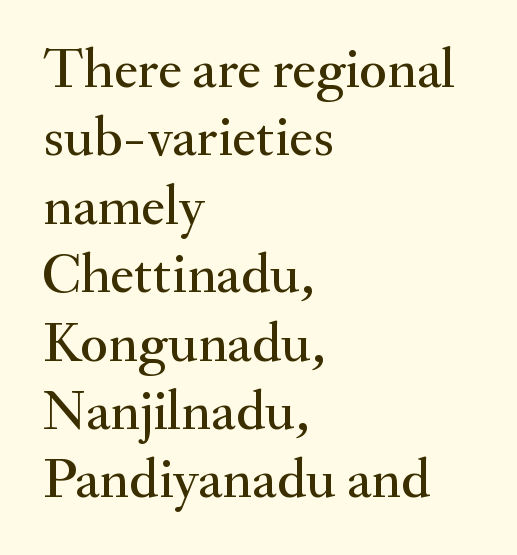
Looks like regular typesetting: each glyph gets only the width it needs. Glance below the letters and you will spot only blank space. Serifs: yes, visible at the terminals of the letterforms. Horizontally, the lines are justified to the leading edge only. Posture: vertical.
